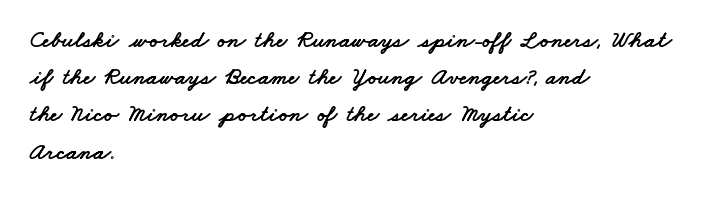
{"underline": "no", "align": "left", "line_spacing": "normal", "line_spacing_ratio": 1.55, "letter_spacing": "normal", "letter_spacing_em": 0.0, "glyph_px": 24}
